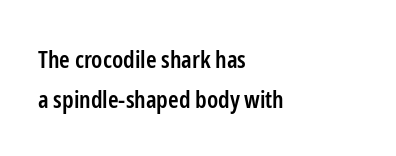
Notice how the stems are strictly vertical — no italics here. Nobody touched the tracking dial on this one. One-word summary of the alignment: left. Beneath every word, the page is bare. What weight is shown? A semibold, between regular and bold.
